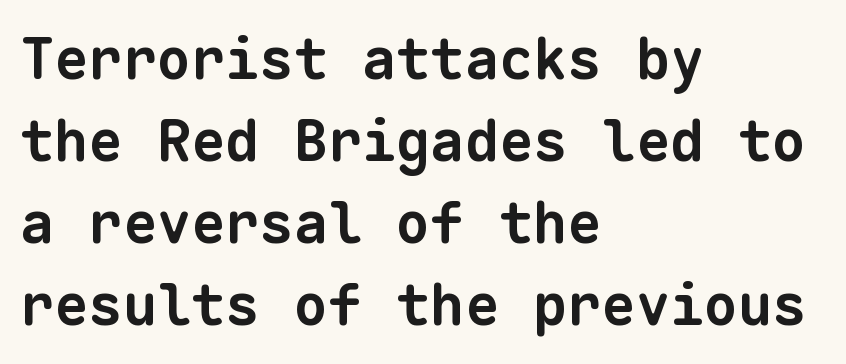
Q: Is the text bold? A: Yes.
Q: Is the typeface a serif or a sans-serif typeface? A: Sans-serif.
Q: Is the text underlined? A: No.
Q: How is the paragraph aligned? A: Left-aligned.
Q: Is the spacing between letters normal or unusually wide? A: Normal.
Q: Is the spacing between lines tight, normal or loose? A: Normal.
Q: Width (condensed, normal, or wide)? A: Normal.
Q: Stroke contrast? A: Low.
Q: x-height? A: Medium.
Q: Monospaced? A: Yes.
